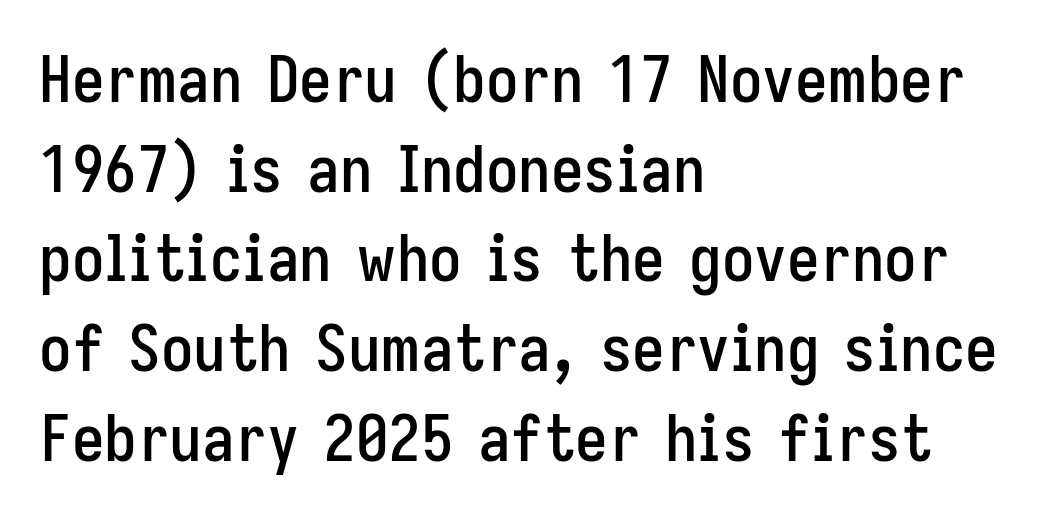
The image shows 65 px condensed sans-serif type, upright; set left-aligned, normal line spacing (1.38x), normal letter spacing, not underlined; low stroke contrast and a medium x-height.
